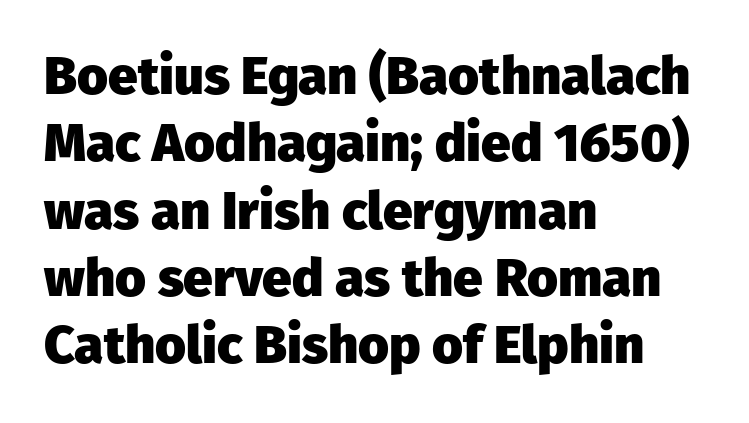
The image shows 53 px heavy sans-serif type, upright; set left-aligned, normal line spacing (1.27x), normal letter spacing, not underlined; low stroke contrast and a medium x-height.
